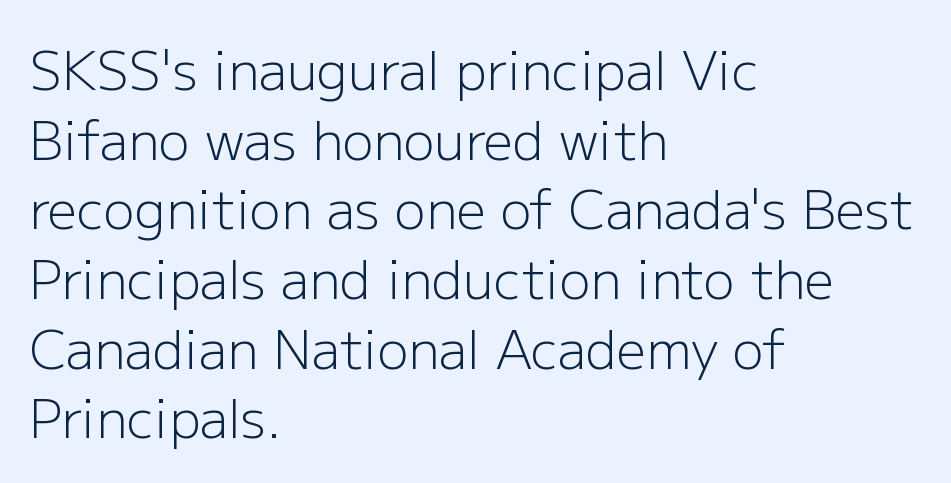
The strokes carry an ordinary text weight at most. Think of a printed novel: that variable character pitch is what you see here. Designer's note — italics off, roman on. This block has exactly the height ordinary leading produces. No feet cap the strokes, marking this as sans-serif type.
